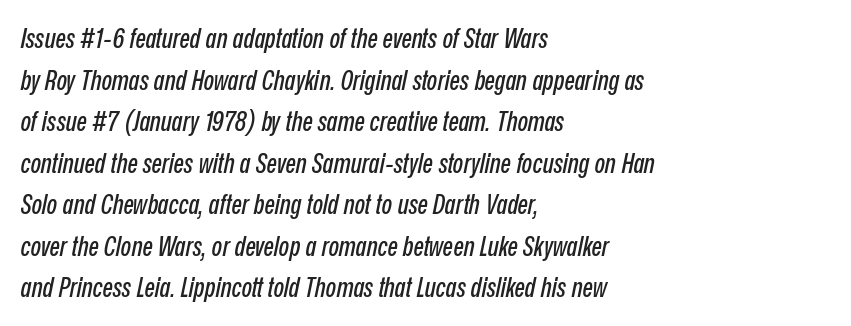
Q: Is the text italic (slanted)? A: Yes, it leans right by about 12 degrees.
Q: Is the text underlined? A: No.
Q: How is the paragraph aligned? A: Left-aligned.
Q: Is the spacing between letters normal or unusually wide? A: Normal.
Q: Is the spacing between lines tight, normal or loose? A: Normal.
